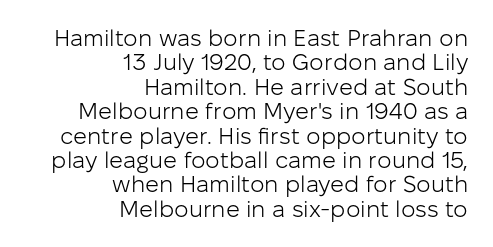
{"italic": "no", "bold": "no", "underline": "no", "align": "right", "line_spacing": "tight", "line_spacing_ratio": 1.06, "letter_spacing": "normal", "letter_spacing_em": 0.0, "glyph_px": 23}
